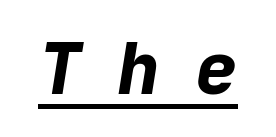
The image shows 71 px bold type, italic (leaning right), monospaced; set unusually wide letter spacing (+0.5 em), underlined; low stroke contrast and a medium x-height.
